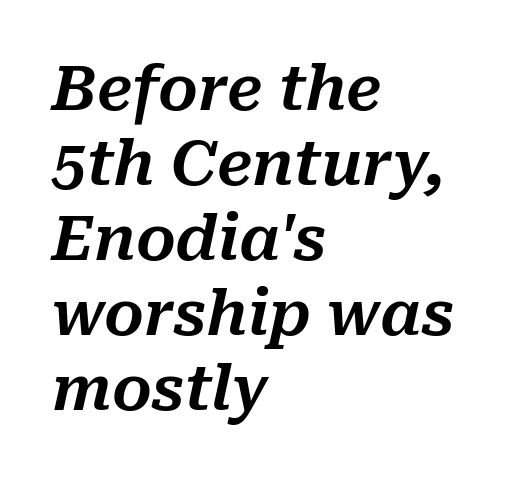
The typesetter chose a ragged-right arrangement here. An italicized treatment has been applied to the whole sample. The rendering uses natural spacing where letterforms have individual widths. Caption: standard tracking, unaltered.
